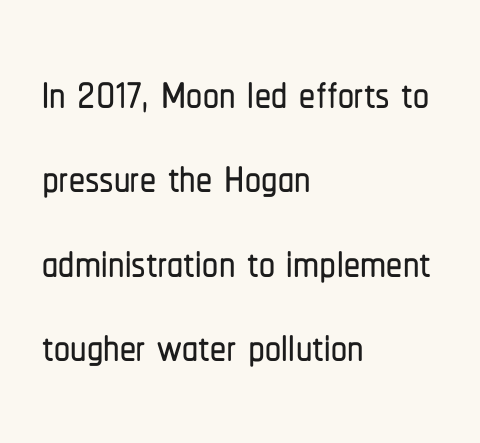
Q: Is the text italic (slanted)? A: No, it is upright.
Q: Is the typeface a serif or a sans-serif typeface? A: Sans-serif.
Q: Is the text underlined? A: No.
Q: How is the paragraph aligned? A: Left-aligned.
Q: Is the spacing between letters normal or unusually wide? A: Normal.
Q: Is the spacing between lines tight, normal or loose? A: Normal.
Q: Width (condensed, normal, or wide)? A: Condensed.
Q: Stroke contrast? A: Low.
Q: x-height? A: Medium.
Q: Monospaced? A: No.
